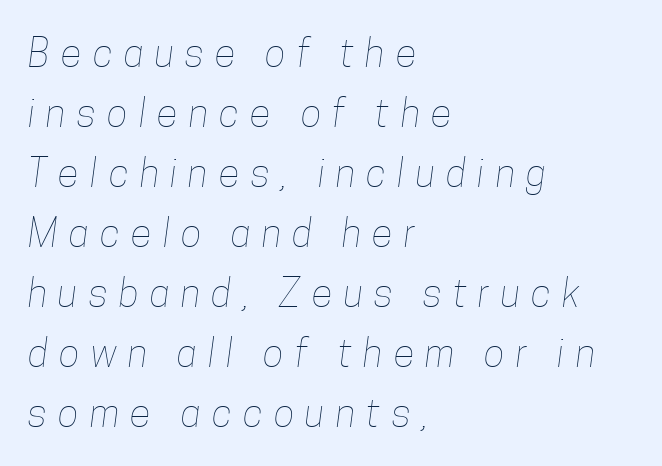
The image shows 39 px thin, condensed type; set left-aligned, normal line spacing (1.54x), unusually wide letter spacing (+0.29 em), not underlined; low stroke contrast and a medium x-height.
